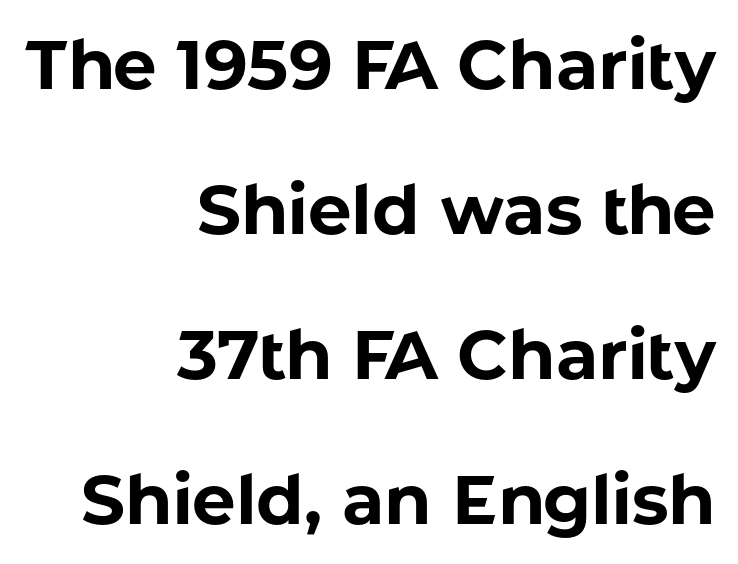
{"serif": "no", "italic": "no", "bold": "yes", "weight": "bold", "width": "normal", "stroke_contrast": "low", "x_height": "medium", "monospaced": "no", "underline": "no", "align": "right", "line_spacing": "loose", "line_spacing_ratio": 2.1, "letter_spacing": "normal", "letter_spacing_em": 0.0, "glyph_px": 69}
